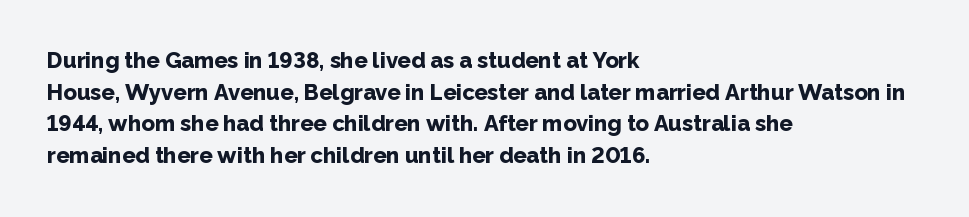
The image shows 22 px bold type, upright; set left-aligned, normal line spacing (1.44x), normal letter spacing, not underlined.
